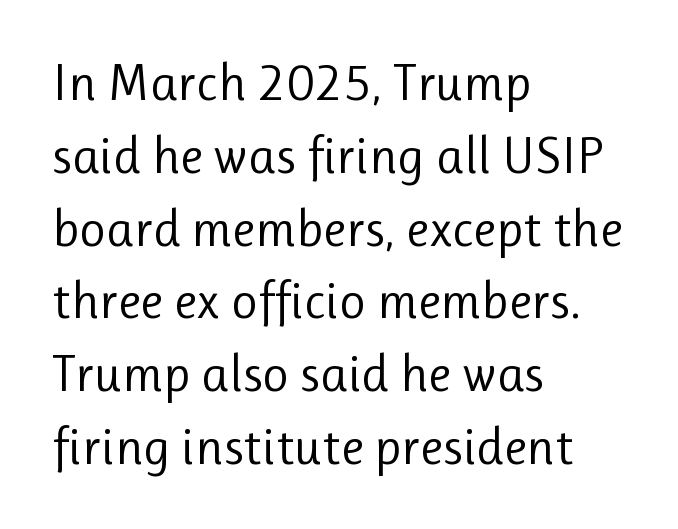
Q: Is the text bold? A: No.
Q: Is the text italic (slanted)? A: No, it is upright.
Q: Is the typeface a serif or a sans-serif typeface? A: Sans-serif.
Q: Is the text underlined? A: No.
Q: How is the paragraph aligned? A: Left-aligned.
Q: Is the spacing between letters normal or unusually wide? A: Normal.
Q: Is the spacing between lines tight, normal or loose? A: Normal.
Q: Width (condensed, normal, or wide)? A: Normal.
Q: Stroke contrast? A: Low.
Q: x-height? A: Medium.
Q: Monospaced? A: No.
